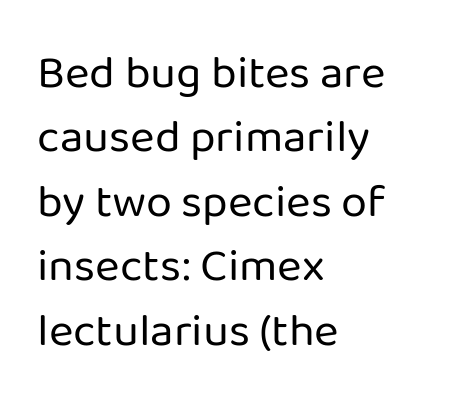
The lines are quadded left. Varying glyph widths throughout — classic text-font behaviour. Only glyphs here, with clear space below each row. Nope, not italic — everything's standing straight. Summary of vertical rhythm: regular, with standard interline spacing.
